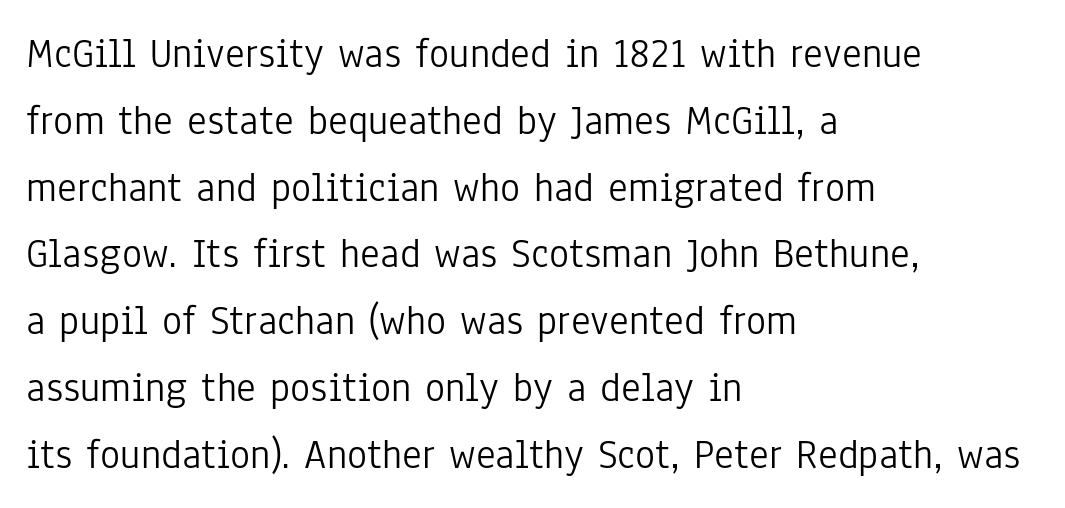
Q: Is the text bold? A: No.
Q: Is the text italic (slanted)? A: No, it is upright.
Q: Is the typeface a serif or a sans-serif typeface? A: Sans-serif.
Q: Is the text underlined? A: No.
Q: How is the paragraph aligned? A: Left-aligned.
Q: Is the spacing between letters normal or unusually wide? A: Normal.
Q: Is the spacing between lines tight, normal or loose? A: Normal.
Q: Width (condensed, normal, or wide)? A: Condensed.
Q: Stroke contrast? A: Low.
Q: x-height? A: Medium.
Q: Monospaced? A: No.
